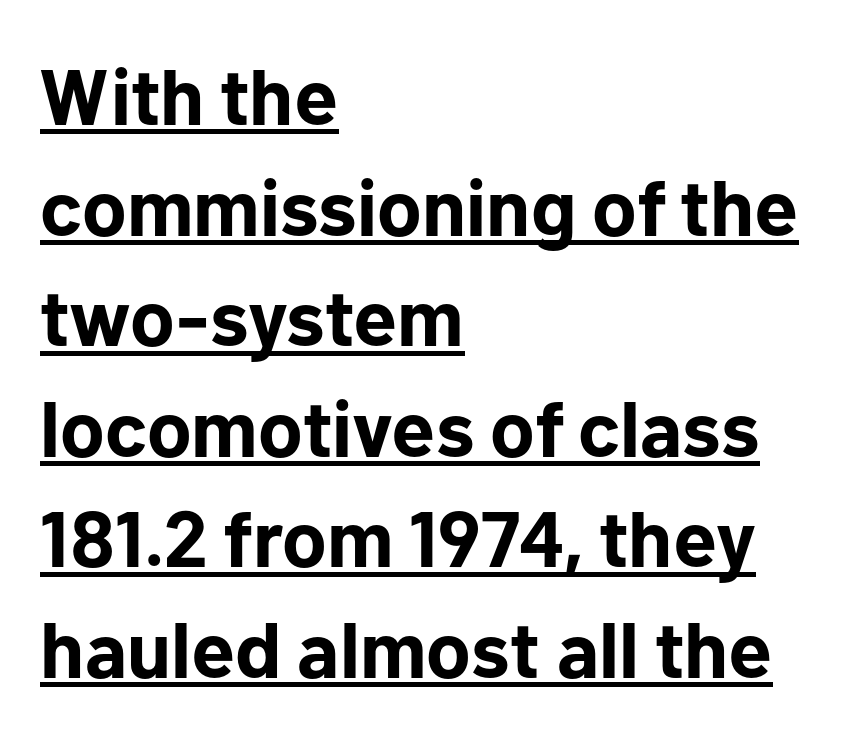
{"serif": "no", "italic": "no", "bold": "yes", "weight": "bold", "width": "normal", "stroke_contrast": "low", "x_height": "medium", "monospaced": "no", "underline": "yes", "align": "left", "line_spacing": "normal", "line_spacing_ratio": 1.4, "letter_spacing": "normal", "letter_spacing_em": 0.0, "glyph_px": 79}
